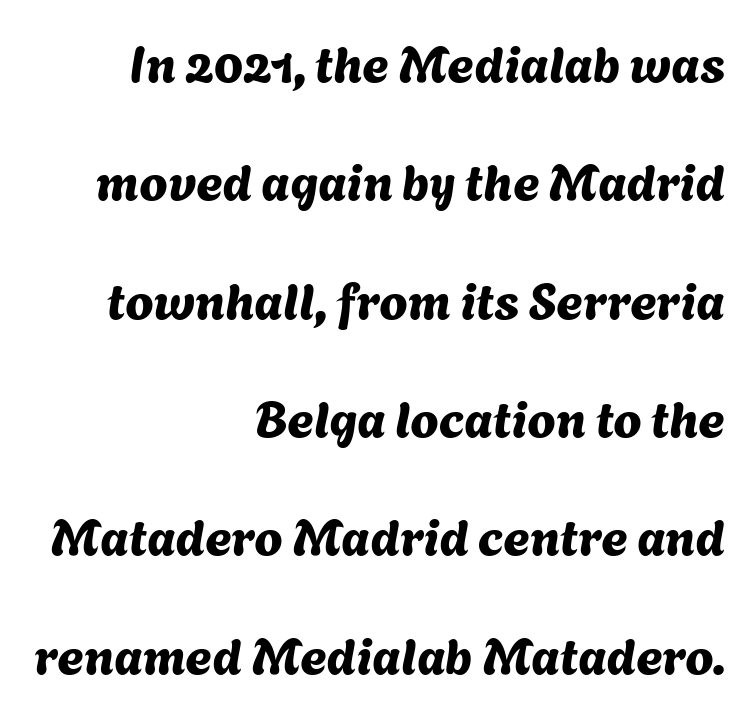
{"serif": "no", "width": "normal", "stroke_contrast": "medium", "x_height": "medium", "monospaced": "no", "underline": "no", "align": "right", "line_spacing": "loose", "line_spacing_ratio": 2.32, "letter_spacing": "normal", "letter_spacing_em": 0.0, "glyph_px": 51}
